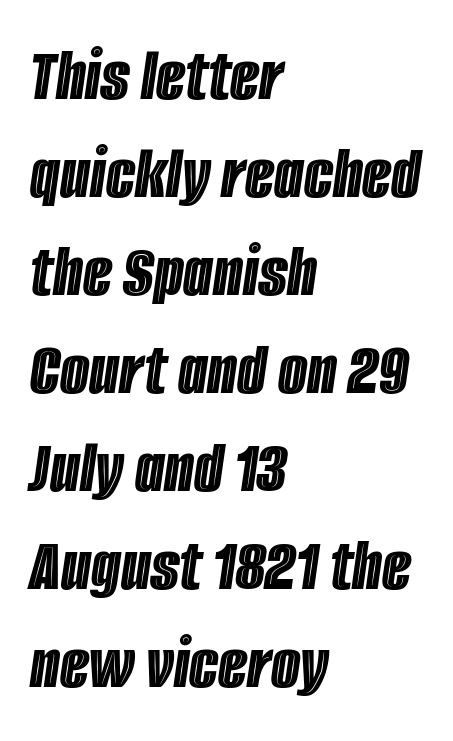
Q: Is the text italic (slanted)? A: Yes, it leans right by about 8 degrees.
Q: Is the text underlined? A: No.
Q: How is the paragraph aligned? A: Left-aligned.
Q: Is the spacing between letters normal or unusually wide? A: Normal.
Q: Is the spacing between lines tight, normal or loose? A: Normal.
Q: Width (condensed, normal, or wide)? A: Condensed.
Q: x-height? A: Large.
Q: Monospaced? A: No.
